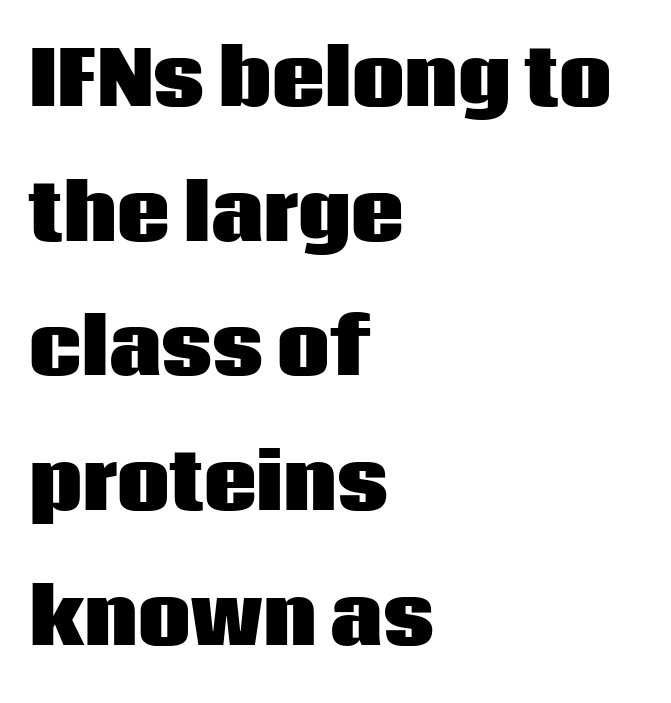
Q: Is the text bold? A: Yes.
Q: Is the text italic (slanted)? A: No, it is upright.
Q: Is the typeface a serif or a sans-serif typeface? A: Sans-serif.
Q: Is the text underlined? A: No.
Q: How is the paragraph aligned? A: Left-aligned.
Q: Is the spacing between letters normal or unusually wide? A: Normal.
Q: Width (condensed, normal, or wide)? A: Normal.
Q: Stroke contrast? A: Low.
Q: x-height? A: Large.
Q: Monospaced? A: No.
